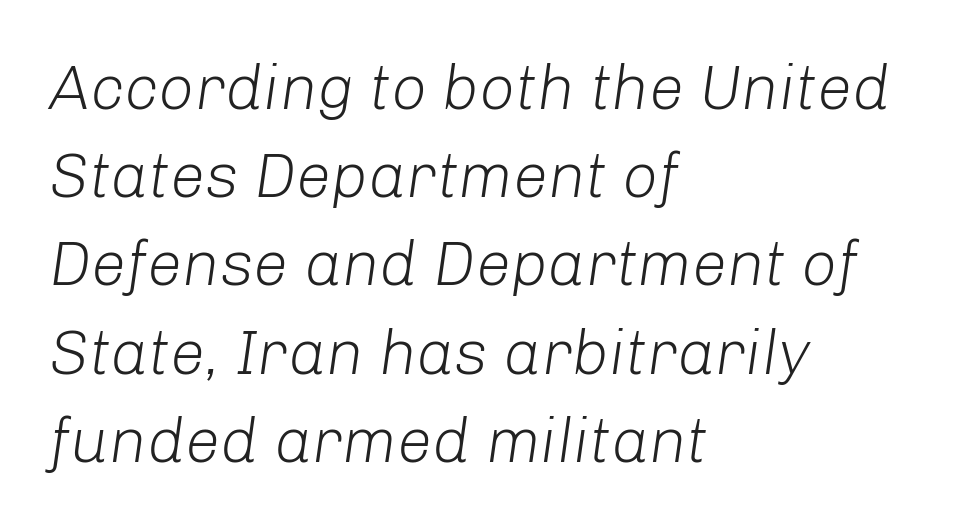
{"italic": "yes", "lean": "right", "slant_degrees": 8, "bold": "no", "weight": "light", "width": "normal", "stroke_contrast": "low", "x_height": "medium", "monospaced": "no", "underline": "no", "align": "left", "line_spacing": "normal", "line_spacing_ratio": 1.4, "letter_spacing": "normal", "letter_spacing_em": 0.0, "glyph_px": 63}
